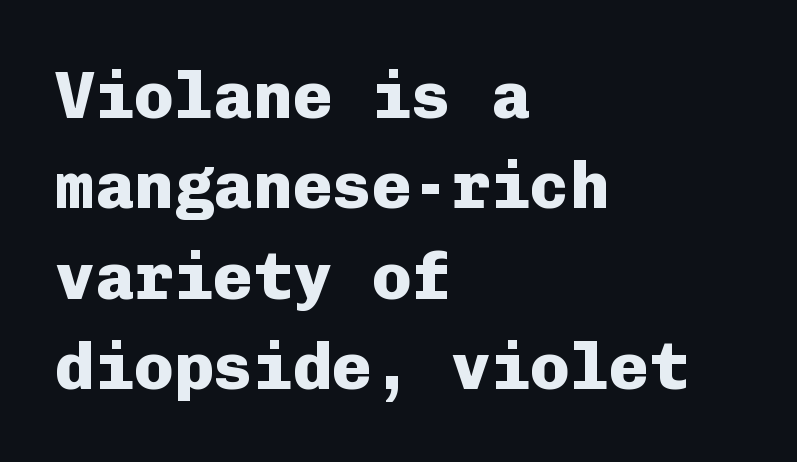
The image shows 66 px heavy sans-serif type, upright, monospaced; set left-aligned, normal line spacing (1.37x), normal letter spacing, not underlined; low stroke contrast and a medium x-height.
